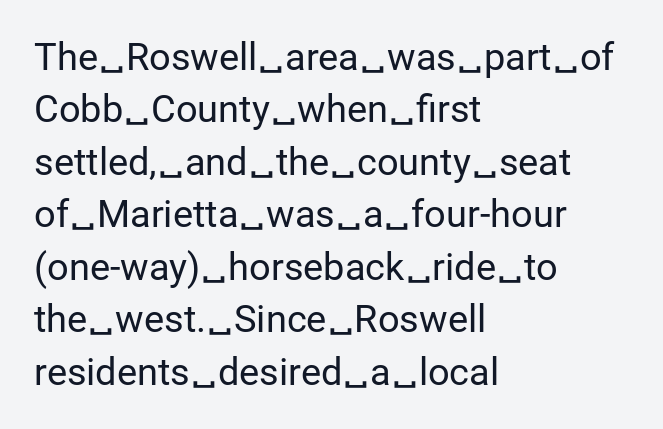
Q: Is the text bold? A: No.
Q: Is the text italic (slanted)? A: No, it is upright.
Q: Is the typeface a serif or a sans-serif typeface? A: Sans-serif.
Q: Is the text underlined? A: No.
Q: How is the paragraph aligned? A: Left-aligned.
Q: Is the spacing between letters normal or unusually wide? A: Normal.
Q: Is the spacing between lines tight, normal or loose? A: Normal.
Q: Width (condensed, normal, or wide)? A: Normal.
Q: Stroke contrast? A: Low.
Q: x-height? A: Medium.
Q: Monospaced? A: No.
